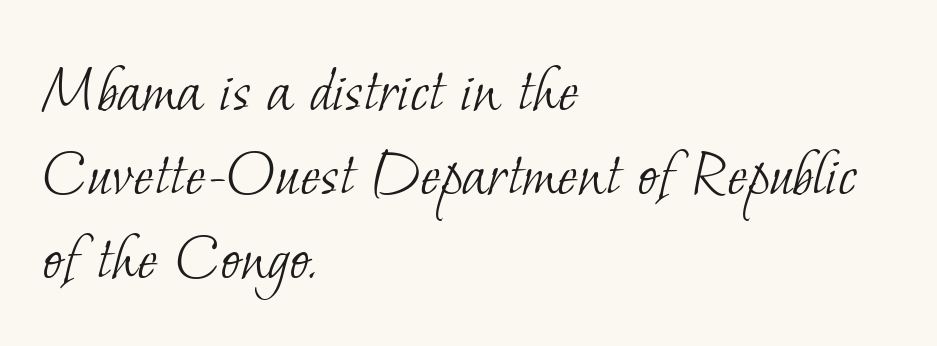
In terms of letterspacing, this is plain default setting. Decoration check: the copy has no underline. Layout note: lines flush left. The rendering uses natural spacing where letterforms have individual widths. These lines are composed in type with serifs. Is this a heavy cut? Hardly; it is regular or lighter.
